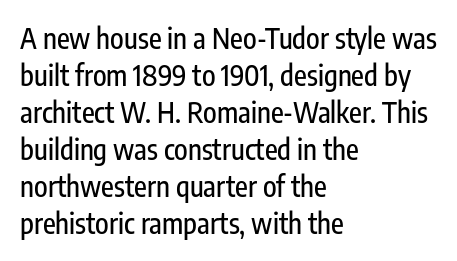
{"serif": "no", "italic": "no", "width": "condensed", "stroke_contrast": "low", "x_height": "medium", "monospaced": "no", "underline": "no", "align": "left", "line_spacing": "normal", "line_spacing_ratio": 1.32, "letter_spacing": "normal", "letter_spacing_em": 0.0, "glyph_px": 28}
